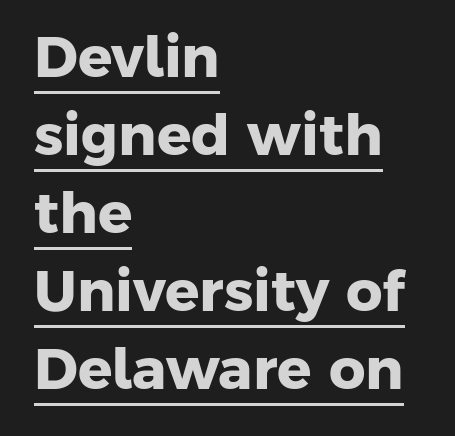
The image shows 57 px heavy sans-serif type; set left-aligned, normal line spacing (1.37x), normal letter spacing, underlined; low stroke contrast and a medium x-height.
